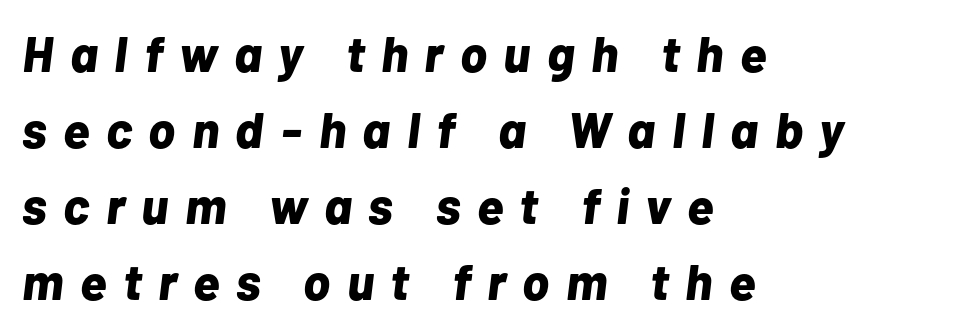
The image shows 50 px bold type, italic (leaning right); set left-aligned, normal line spacing (1.52x), unusually wide letter spacing (+0.33 em), not underlined; low stroke contrast and a medium x-height.
